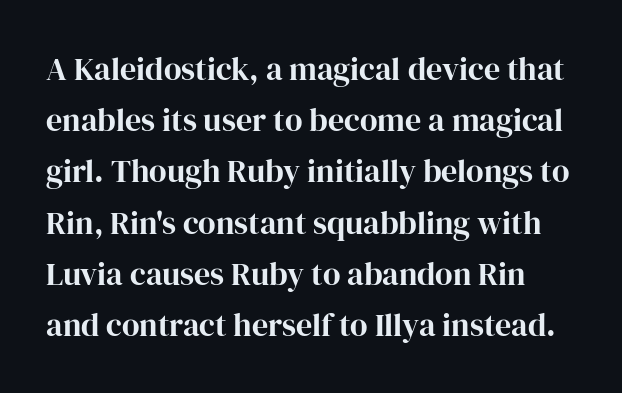
Any mark beneath the type? The region is blank. Rendered with straight, roman letterforms. Proportional: the letters do not fall into vertical columns. Regular leading. Yep, those are serifs on the letters. What stands out about the letter spacing? Nothing — it is the standard amount.
